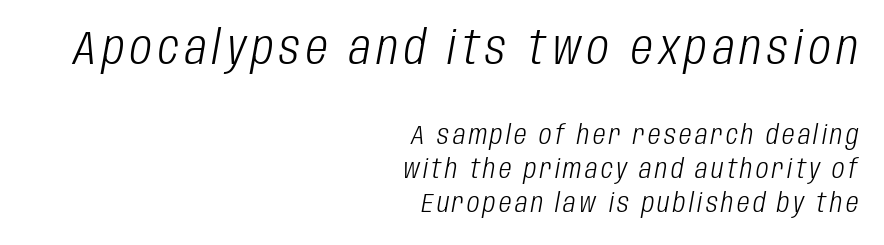
The image shows 47 px light, condensed type, italic (leaning right); set right-aligned, normal line spacing (1.25x), not underlined; the first (top) block is 1.74x larger; low stroke contrast and a large x-height.
